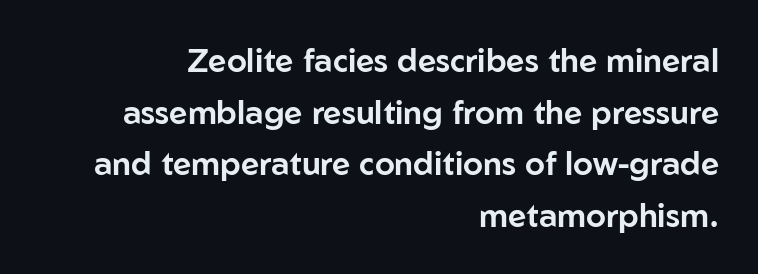
{"serif": "no", "italic": "no", "width": "normal", "stroke_contrast": "low", "x_height": "medium", "monospaced": "no", "underline": "no", "align": "right", "line_spacing": "normal", "line_spacing_ratio": 1.61, "letter_spacing": "normal", "letter_spacing_em": 0.0, "glyph_px": 32}
